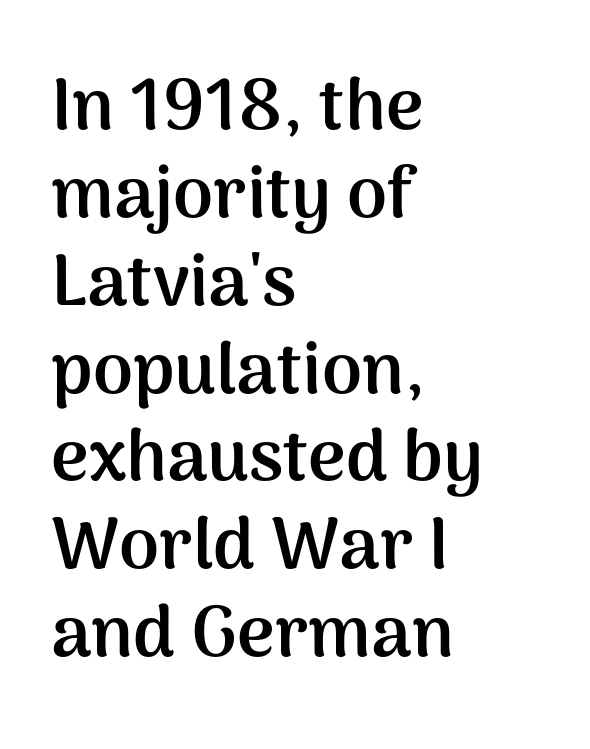
Q: Is the text bold? A: Yes.
Q: Is the text italic (slanted)? A: No, it is upright.
Q: Is the typeface a serif or a sans-serif typeface? A: Sans-serif.
Q: Is the text underlined? A: No.
Q: How is the paragraph aligned? A: Left-aligned.
Q: Is the spacing between letters normal or unusually wide? A: Normal.
Q: Width (condensed, normal, or wide)? A: Normal.
Q: Stroke contrast? A: Medium.
Q: x-height? A: Medium.
Q: Monospaced? A: No.
